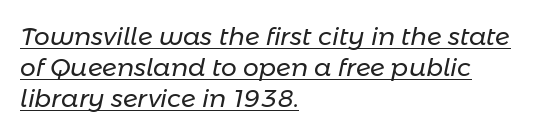
Weight: not bold — regular or lighter. The line texture is even and compact thanks to regular tracking. Honestly, the underline is the first thing you notice here. Left-aligned paragraph, ragged on the right. You can tell it's italic because the verticals aren't actually vertical.
